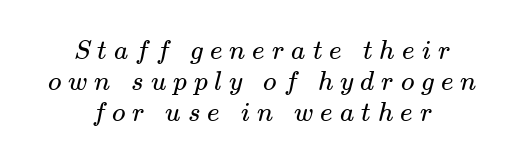
The typesetter chose a symmetrical, centered arrangement here. Look at the tracking — it's clearly loosened, letters drifting apart. No chunkiness to these letters — they're not bold. Rows of type sit shoulder to shoulder in the vertical direction.
